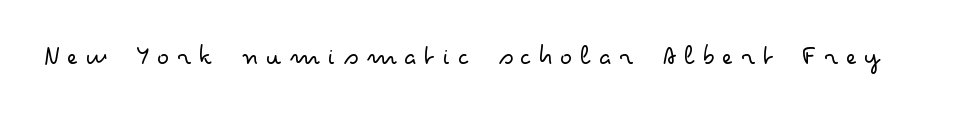
Q: Is the text bold? A: No.
Q: Is the text italic (slanted)? A: No, it is upright.
Q: Is the typeface a serif or a sans-serif typeface? A: Sans-serif.
Q: Is the text underlined? A: No.
Q: Is the spacing between letters normal or unusually wide? A: Unusually wide.
Q: Width (condensed, normal, or wide)? A: Wide.
Q: Stroke contrast? A: Low.
Q: x-height? A: Small.
Q: Monospaced? A: No.
